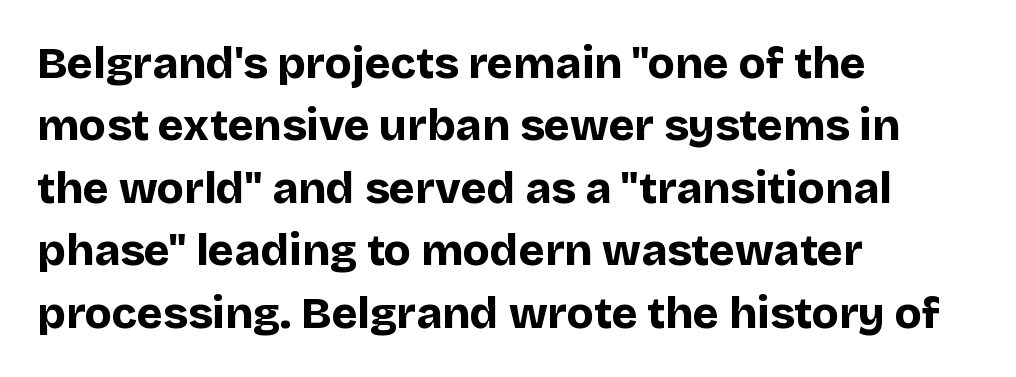
Posture: straight, roman, zero tilt. Compared with typical body copy, the letter spacing here is the same. Each line starts at the same left margin while the right side varies. Rule under the text: the space is simply empty. The rows are spaced the way most documents space them.
